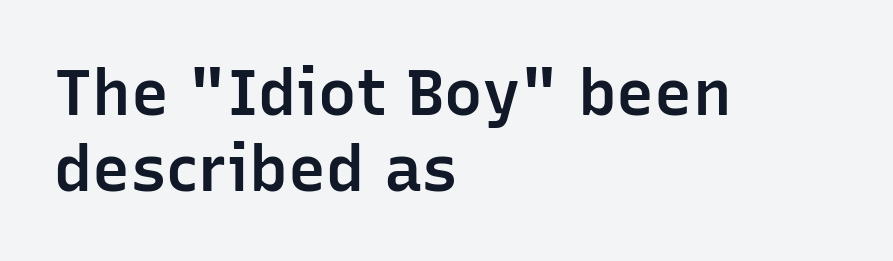
The space beneath each line is pristine and unruled. The typesetter chose a ragged-right arrangement here. You can tell from the bare stems that sans-serif type was used. Note the varied advance widths — an 'i' is clearly narrower than an 'm'. Italic: no, the glyphs are upright roman. What stands out about the letter spacing? Nothing — it is the standard amount.
